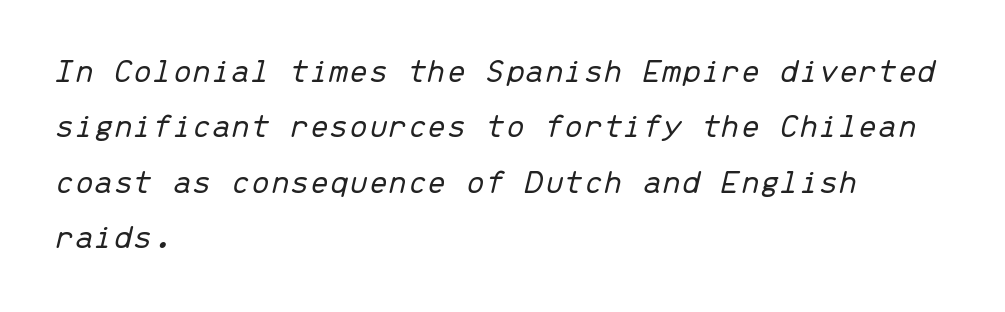
These lines are rendered in a fixed-pitch font. The rendering uses a moderate line-height, typical for paragraphs. Unmarked baselines from the first word to the last. No letter is thick-stroked: the sample isn't bold. The text carries the slant typical of an italic or oblique font.
